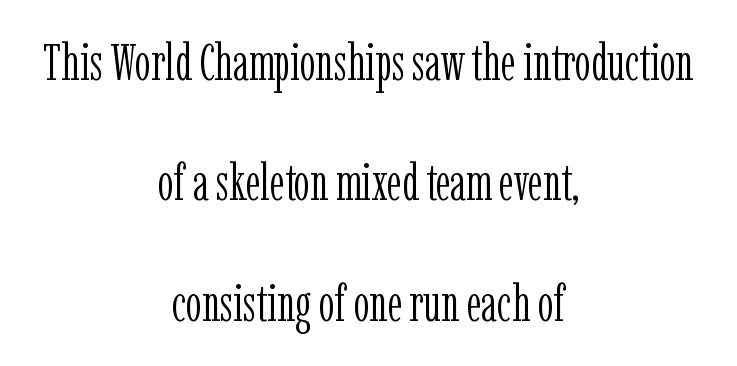
The image shows 50 px light, condensed serif type, upright; set centered, loose line spacing (2.41x), normal letter spacing, not underlined; low stroke contrast and a medium x-height.
